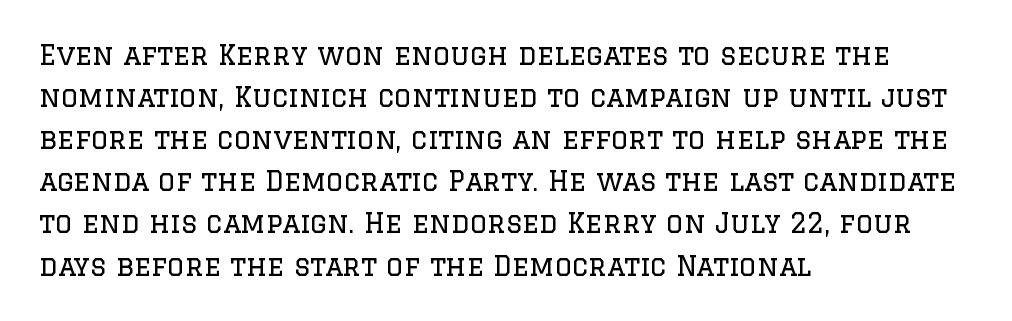
Each new line begins a customary step beneath the previous one. The passage shown is not underscored anywhere. Weight: not bold — regular or lighter. Nope, not italic — everything's standing straight. A classic flush-left, rag-right setting is used for this passage.
